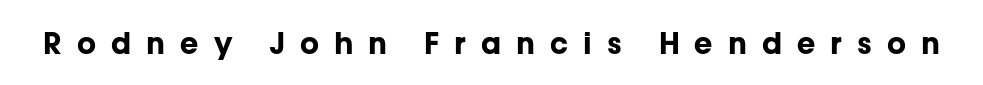
The letters stand straight up with perfectly vertical stems. This sample uses a sans-serif face. Is the type bold? Yes — the strokes are clearly thick and heavy. Quick note: underline off.
